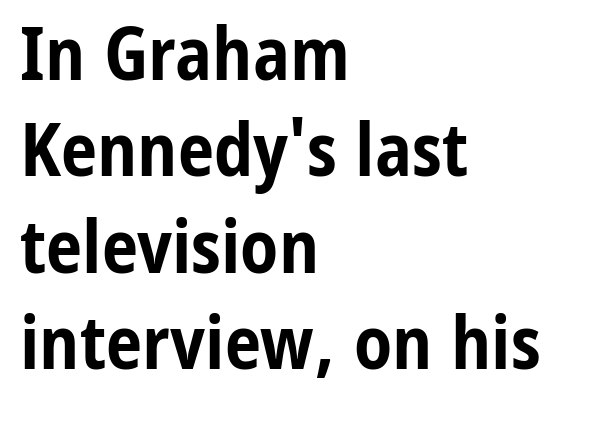
{"serif": "no", "italic": "no", "bold": "yes", "weight": "bold", "width": "condensed", "stroke_contrast": "low", "x_height": "medium", "monospaced": "no", "underline": "no", "align": "left", "line_spacing": "normal", "line_spacing_ratio": 1.32, "letter_spacing": "normal", "letter_spacing_em": 0.0, "glyph_px": 73}
